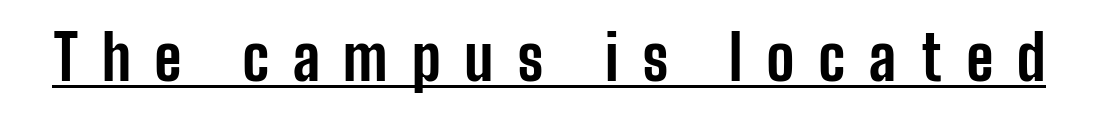
The image shows 62 px bold, condensed sans-serif type, upright; set unusually wide letter spacing (+0.38 em), underlined; low stroke contrast and a medium x-height.
